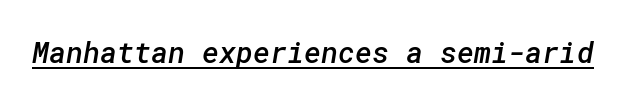
{"serif": "no", "bold": "semi", "weight": "semibold", "width": "normal", "stroke_contrast": "low", "x_height": "medium", "underline": "yes", "letter_spacing": "normal", "letter_spacing_em": 0.0, "glyph_px": 29}
